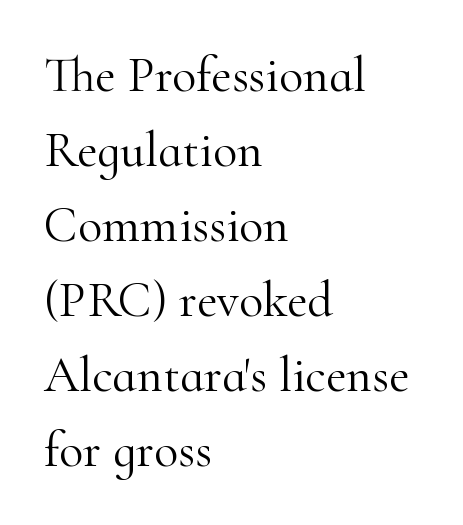
Q: Is the text bold? A: No.
Q: Is the text italic (slanted)? A: No, it is upright.
Q: Is the typeface a serif or a sans-serif typeface? A: Serif.
Q: Is the text underlined? A: No.
Q: How is the paragraph aligned? A: Left-aligned.
Q: Is the spacing between letters normal or unusually wide? A: Normal.
Q: Is the spacing between lines tight, normal or loose? A: Normal.
Q: Width (condensed, normal, or wide)? A: Normal.
Q: Stroke contrast? A: High.
Q: x-height? A: Small.
Q: Monospaced? A: No.
